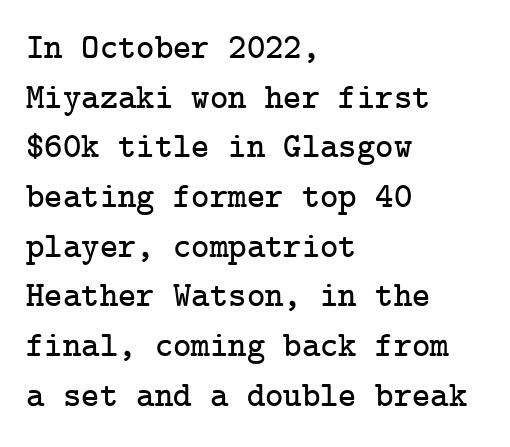
The image shows 35 px serif type, upright; set left-aligned, normal line spacing (1.42x), normal letter spacing, not underlined; low stroke contrast and a medium x-height.
